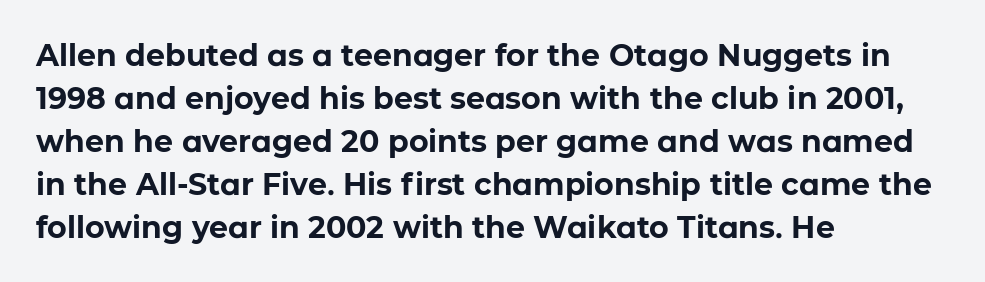
Q: Is the text bold? A: Yes.
Q: Is the text italic (slanted)? A: No, it is upright.
Q: Is the typeface a serif or a sans-serif typeface? A: Sans-serif.
Q: Is the text underlined? A: No.
Q: How is the paragraph aligned? A: Left-aligned.
Q: Is the spacing between letters normal or unusually wide? A: Normal.
Q: Is the spacing between lines tight, normal or loose? A: Normal.
Q: Width (condensed, normal, or wide)? A: Normal.
Q: Stroke contrast? A: Low.
Q: x-height? A: Medium.
Q: Monospaced? A: No.
